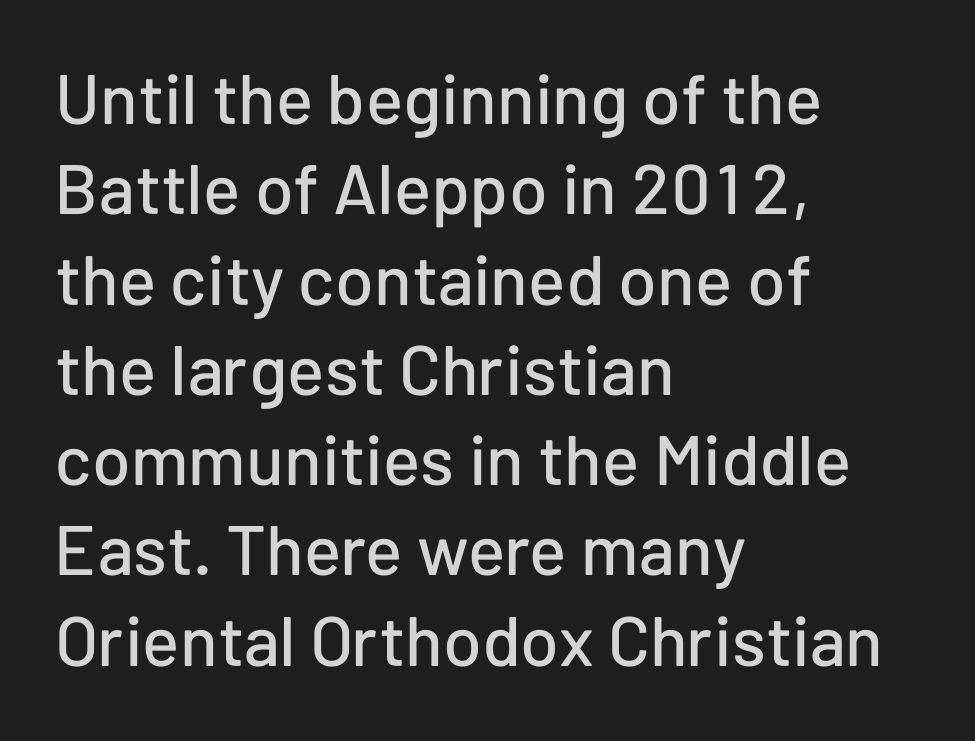
{"serif": "no", "italic": "no", "width": "normal", "stroke_contrast": "low", "x_height": "medium", "monospaced": "no", "underline": "no", "align": "left", "line_spacing": "normal", "line_spacing_ratio": 1.29, "letter_spacing": "normal", "letter_spacing_em": 0.0, "glyph_px": 70}
